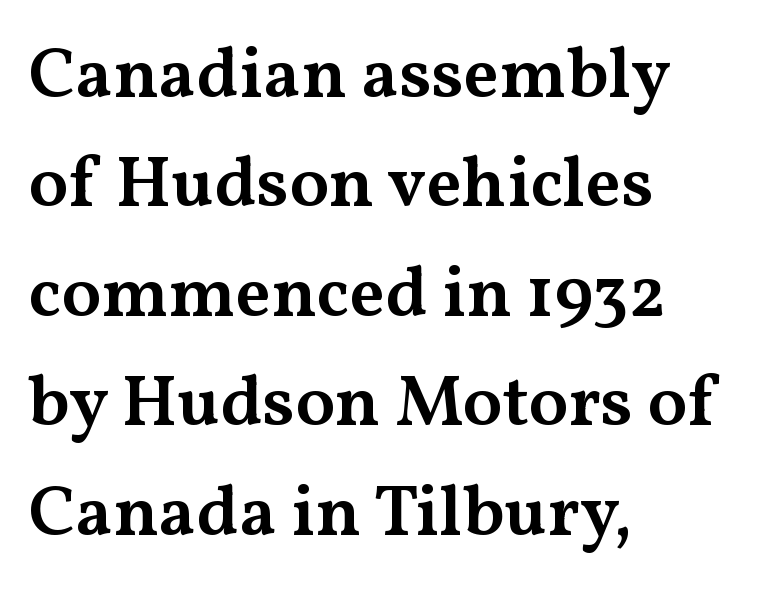
Type style note: has serifs. These lines were composed using upright roman letters. If you drew a ruler down the left edge, every line would touch it. Rows of type keep a routine distance in the vertical direction.
